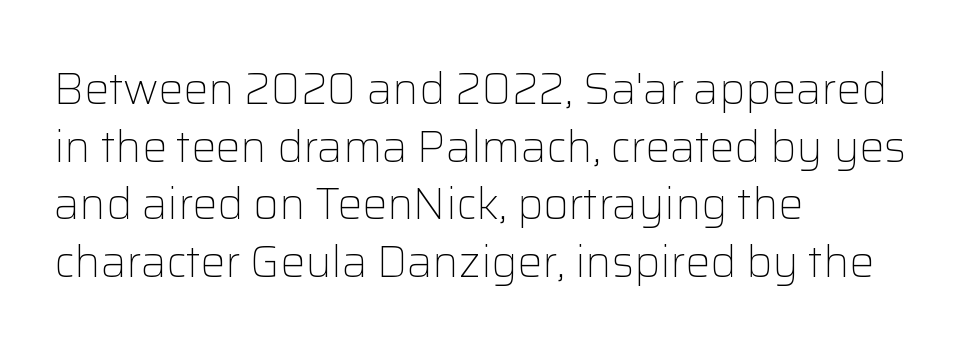
{"serif": "no", "italic": "no", "bold": "no", "weight": "light", "width": "normal", "stroke_contrast": "low", "x_height": "medium", "monospaced": "no", "underline": "no", "align": "left", "line_spacing": "normal", "line_spacing_ratio": 1.31, "letter_spacing": "normal", "letter_spacing_em": 0.0, "glyph_px": 44}
